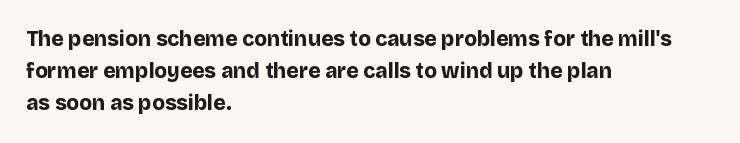
{"italic": "no", "bold": "yes", "underline": "no", "align": "left", "line_spacing": "normal", "line_spacing_ratio": 1.53, "letter_spacing": "normal", "letter_spacing_em": 0.0, "glyph_px": 21}
